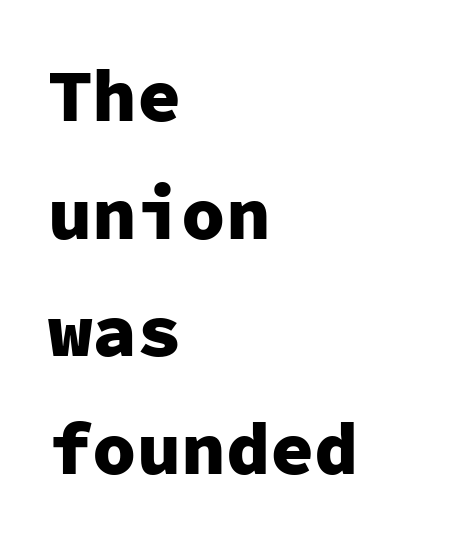
Q: Is the text bold? A: Yes.
Q: Is the text italic (slanted)? A: No, it is upright.
Q: Is the typeface a serif or a sans-serif typeface? A: Sans-serif.
Q: Is the text underlined? A: No.
Q: How is the paragraph aligned? A: Left-aligned.
Q: Is the spacing between letters normal or unusually wide? A: Normal.
Q: Is the spacing between lines tight, normal or loose? A: Normal.
Q: Width (condensed, normal, or wide)? A: Normal.
Q: Stroke contrast? A: Low.
Q: x-height? A: Medium.
Q: Monospaced? A: Yes.
